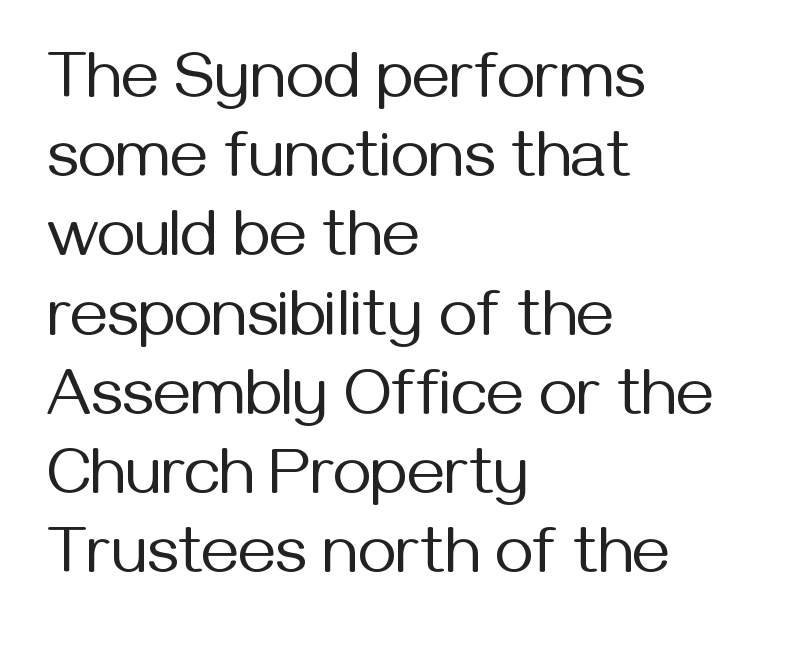
Q: Is the text bold? A: No.
Q: Is the text italic (slanted)? A: No, it is upright.
Q: Is the typeface a serif or a sans-serif typeface? A: Sans-serif.
Q: Is the text underlined? A: No.
Q: How is the paragraph aligned? A: Left-aligned.
Q: Is the spacing between letters normal or unusually wide? A: Normal.
Q: Width (condensed, normal, or wide)? A: Normal.
Q: Stroke contrast? A: Medium.
Q: x-height? A: Medium.
Q: Monospaced? A: No.
